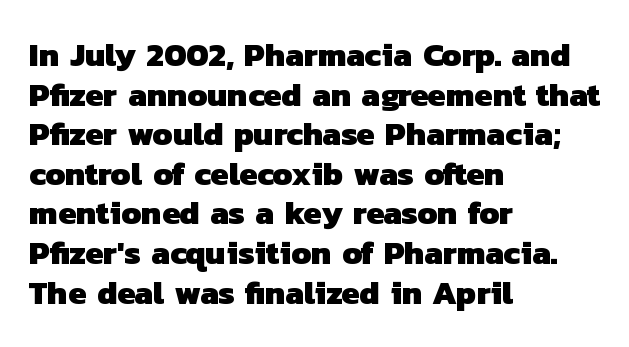
{"serif": "no", "bold": "yes", "weight": "heavy", "width": "normal", "stroke_contrast": "low", "x_height": "medium", "monospaced": "no", "underline": "no", "align": "left", "line_spacing_ratio": 1.2, "letter_spacing": "normal", "letter_spacing_em": 0.0, "glyph_px": 33}
